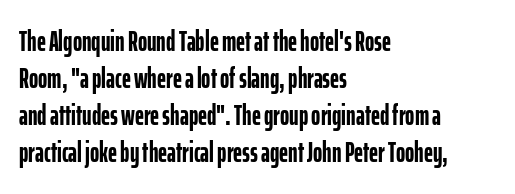
The image shows 28 px semibold, condensed sans-serif type, upright; set left-aligned, normal line spacing (1.32x), normal letter spacing, not underlined; low stroke contrast and a medium x-height.
